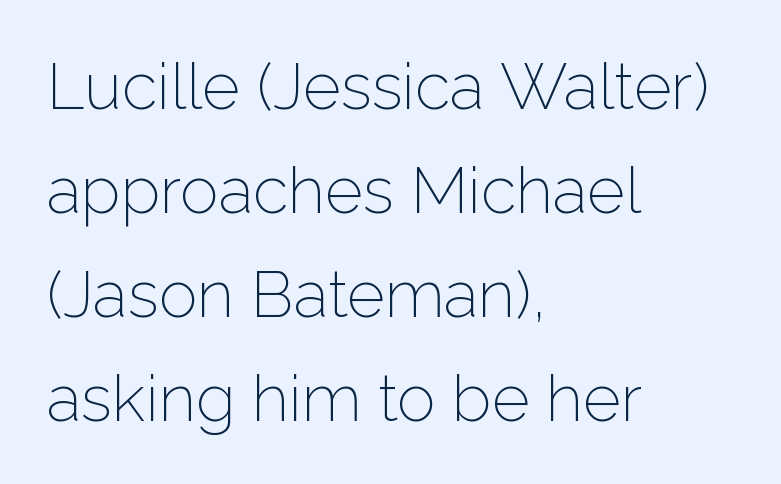
The image shows 65 px light sans-serif type, upright; set left-aligned, normal line spacing (1.6x), normal letter spacing, not underlined; low stroke contrast and a medium x-height.
